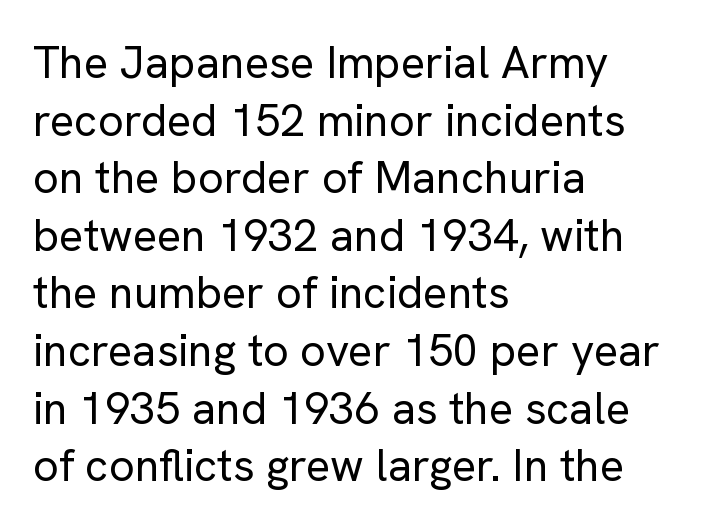
Q: Is the text bold? A: No.
Q: Is the text italic (slanted)? A: No, it is upright.
Q: Is the typeface a serif or a sans-serif typeface? A: Sans-serif.
Q: Is the text underlined? A: No.
Q: How is the paragraph aligned? A: Left-aligned.
Q: Is the spacing between letters normal or unusually wide? A: Normal.
Q: Is the spacing between lines tight, normal or loose? A: Normal.
Q: Width (condensed, normal, or wide)? A: Normal.
Q: Stroke contrast? A: Low.
Q: x-height? A: Medium.
Q: Monospaced? A: No.
